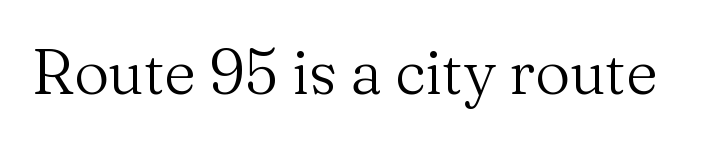
{"serif": "yes", "italic": "no", "bold": "no", "weight": "light", "width": "normal", "stroke_contrast": "medium", "x_height": "small", "monospaced": "no", "underline": "no", "letter_spacing": "normal", "letter_spacing_em": 0.0, "glyph_px": 63}
